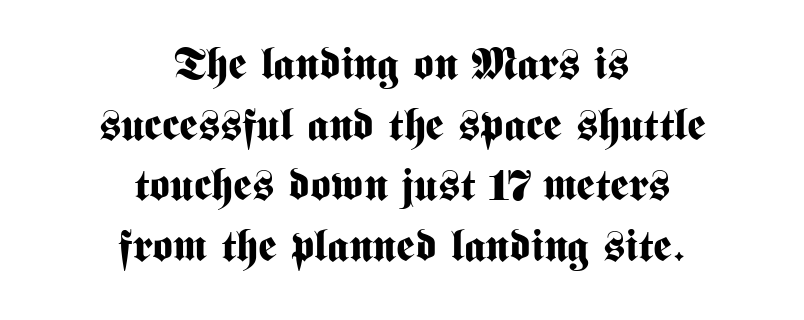
{"serif": "no", "italic": "no", "bold": "yes", "weight": "bold", "width": "condensed", "stroke_contrast": "medium", "x_height": "medium", "monospaced": "no", "underline": "no", "align": "center", "line_spacing": "normal", "line_spacing_ratio": 1.38, "letter_spacing": "normal", "letter_spacing_em": 0.0, "glyph_px": 44}
